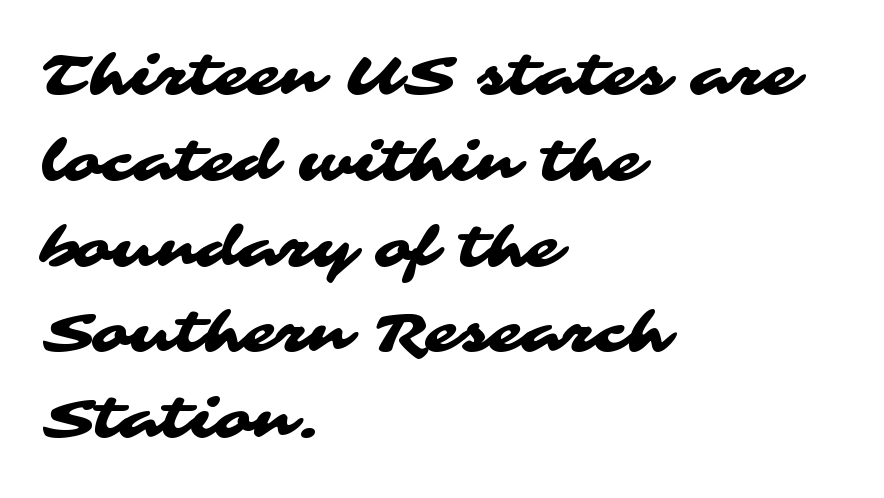
The image shows 55 px wide sans-serif type; set left-aligned, normal line spacing (1.56x), normal letter spacing, not underlined; medium stroke contrast and a medium x-height.
